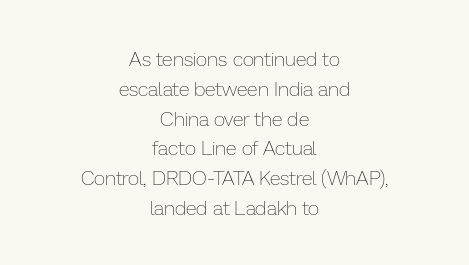
The image shows 20 px text type, upright; set centered, normal line spacing (1.49x), normal letter spacing, not underlined.
